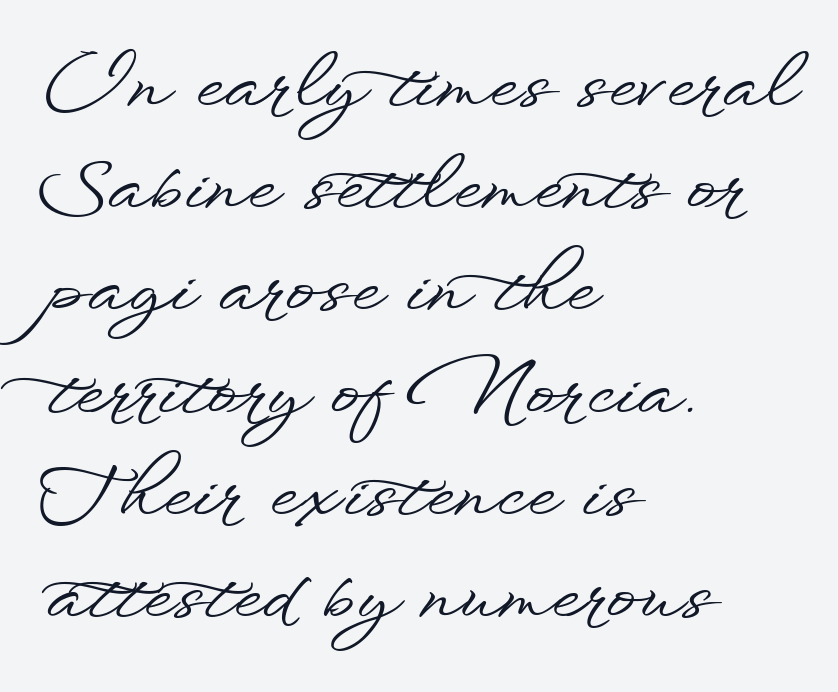
Descenders are the only things crossing below the line. Note the varied advance widths — an 'i' is clearly narrower than an 'm'. The gaps between neighbouring characters are ordinary and unremarkable. Typographically, this falls in the sans-serif category. Honestly, the row spacing looks completely unremarkable.
